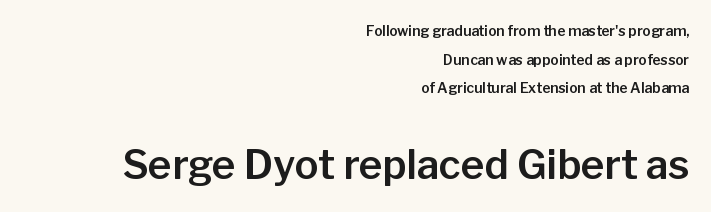
{"serif": "no", "italic": "no", "width": "normal", "stroke_contrast": "low", "x_height": "medium", "monospaced": "no", "underline": "no", "align": "right", "line_spacing": "loose", "line_spacing_ratio": 2.05, "letter_spacing": "normal", "letter_spacing_em": 0.0, "larger_block": "second", "size_ratio": 2.86, "glyph_px": 40}
